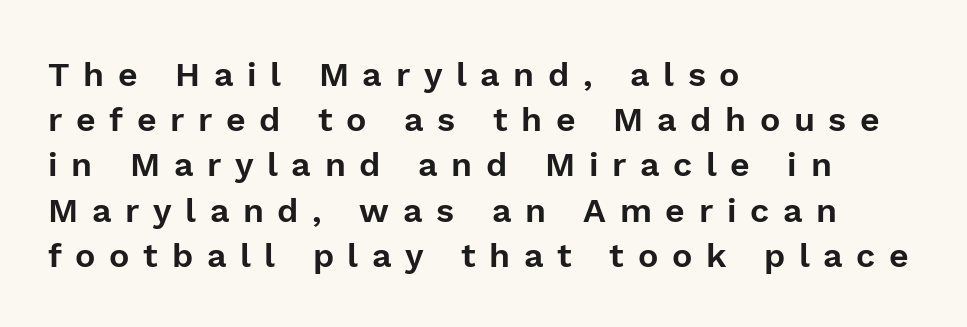
{"serif": "no", "italic": "no", "width": "normal", "stroke_contrast": "low", "x_height": "medium", "monospaced": "no", "underline": "no", "align": "left", "line_spacing": "normal", "line_spacing_ratio": 1.33, "letter_spacing": "wide", "letter_spacing_em": 0.4, "glyph_px": 34}
